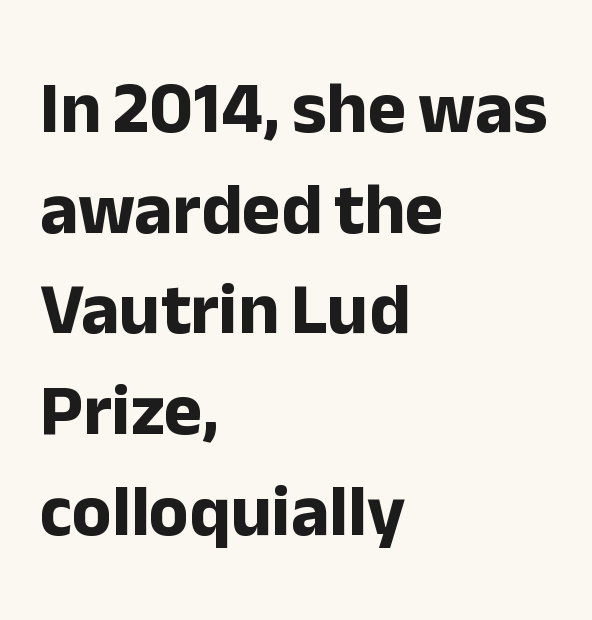
Q: Is the text bold? A: Yes.
Q: Is the text italic (slanted)? A: No, it is upright.
Q: Is the typeface a serif or a sans-serif typeface? A: Sans-serif.
Q: Is the text underlined? A: No.
Q: How is the paragraph aligned? A: Left-aligned.
Q: Is the spacing between letters normal or unusually wide? A: Normal.
Q: Is the spacing between lines tight, normal or loose? A: Normal.
Q: Width (condensed, normal, or wide)? A: Normal.
Q: Stroke contrast? A: Low.
Q: x-height? A: Medium.
Q: Monospaced? A: No.
